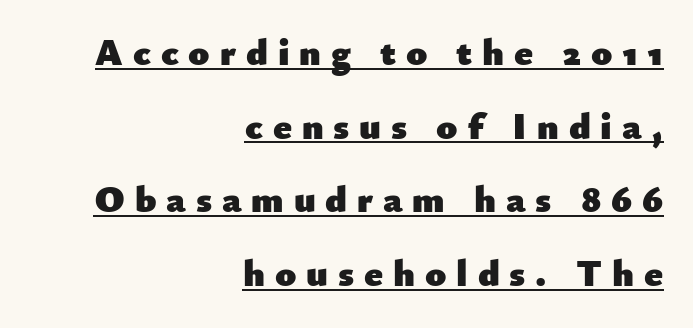
The image shows 38 px heavy sans-serif type, upright; set right-aligned, loose line spacing (1.94x), unusually wide letter spacing (+0.26 em), underlined; low stroke contrast and a small x-height.
